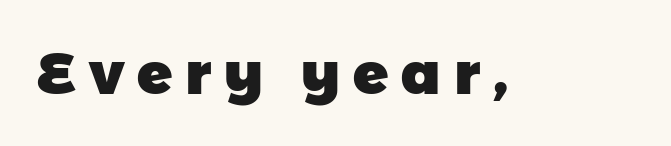
Q: Is the text bold? A: Yes.
Q: Is the typeface a serif or a sans-serif typeface? A: Sans-serif.
Q: Is the text underlined? A: No.
Q: Is the spacing between letters normal or unusually wide? A: Unusually wide.
Q: Width (condensed, normal, or wide)? A: Normal.
Q: Stroke contrast? A: Low.
Q: x-height? A: Medium.
Q: Monospaced? A: No.
